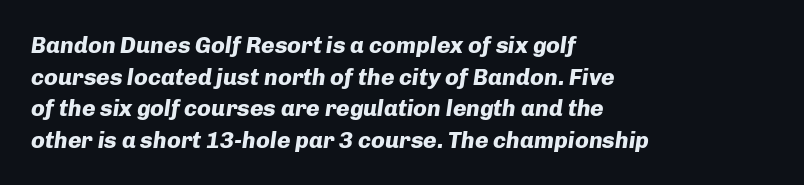
The image shows 23 px bold type, italic (leaning right); set left-aligned, normal line spacing (1.37x), normal letter spacing, not underlined.
